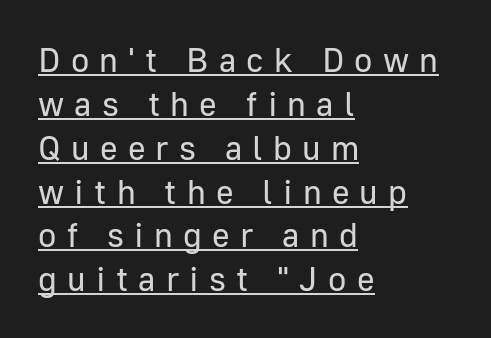
{"serif": "no", "italic": "no", "bold": "no", "weight": "regular", "width": "normal", "stroke_contrast": "low", "x_height": "medium", "monospaced": "no", "underline": "yes", "align": "left", "line_spacing": "normal", "line_spacing_ratio": 1.29, "letter_spacing": "wide", "letter_spacing_em": 0.3, "glyph_px": 34}
